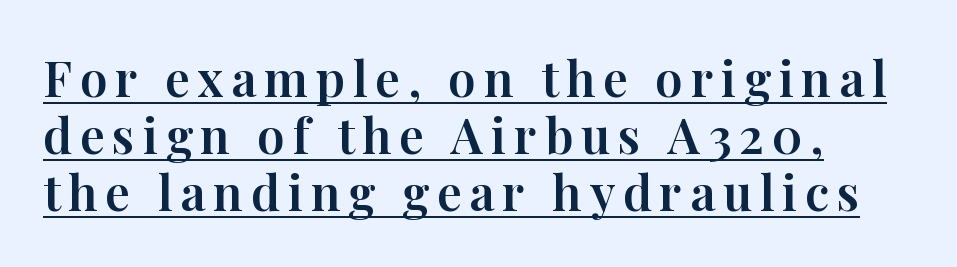
Q: Is the text italic (slanted)? A: No, it is upright.
Q: Is the typeface a serif or a sans-serif typeface? A: Serif.
Q: Is the text underlined? A: Yes.
Q: How is the paragraph aligned? A: Left-aligned.
Q: Width (condensed, normal, or wide)? A: Normal.
Q: Stroke contrast? A: High.
Q: x-height? A: Medium.
Q: Monospaced? A: No.
